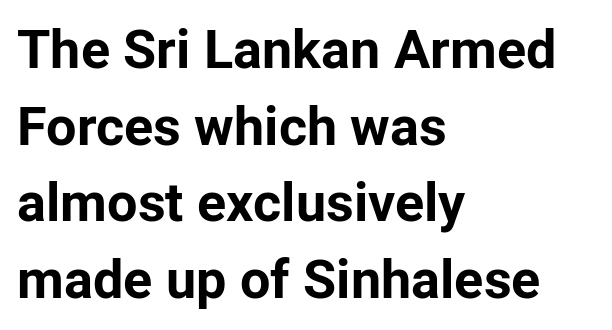
The text block is weighted toward the left margin, trailing off unevenly rightward. If you drew a line through each stem, it would be perfectly vertical. Is the letter spacing exaggerated? No — it looks like the ordinary default. Vertical spacing — default. Heft: maximum for text — a bold.
